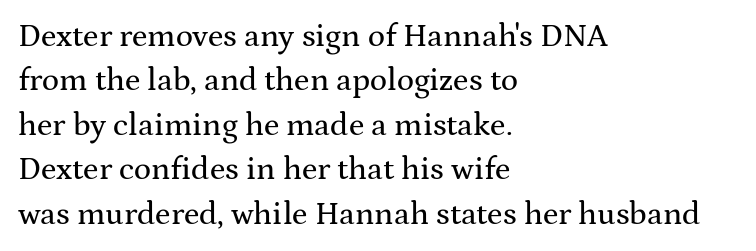
This block has exactly the height ordinary leading produces. Decoration check: the copy has no underline. When letters stand straight like this, we call the style roman or upright. These lines are rendered in a variable-pitch font.
